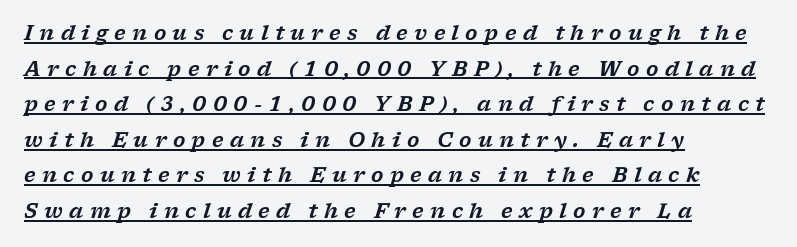
{"italic": "yes", "lean": "right", "slant_degrees": 17, "underline": "yes", "align": "left", "line_spacing_ratio": 1.78, "letter_spacing": "wide", "letter_spacing_em": 0.32, "glyph_px": 20}
